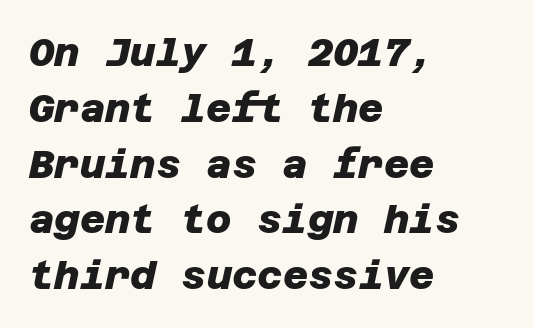
The image shows 39 px heavy sans-serif type; set left-aligned, normal line spacing (1.43x), normal letter spacing, not underlined; low stroke contrast and a large x-height.
